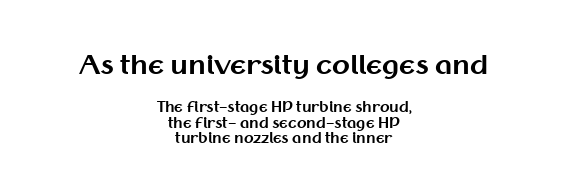
{"italic": "no", "bold": "yes", "underline": "no", "align": "center", "line_spacing": "tight", "line_spacing_ratio": 1.12, "letter_spacing": "normal", "letter_spacing_em": 0.0, "larger_block": "first", "size_ratio": 1.86, "glyph_px": 26}
